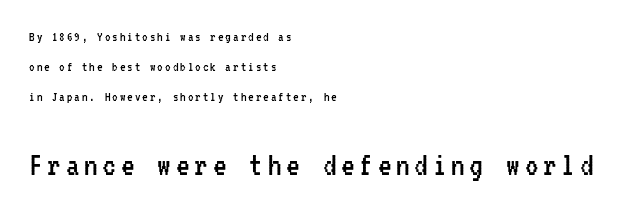
The image shows 34 px regular-weight, condensed sans-serif type, upright, monospaced; set left-aligned, loose line spacing (2.16x), not underlined; the second (bottom) block is 2.43x larger; low stroke contrast and a medium x-height.
